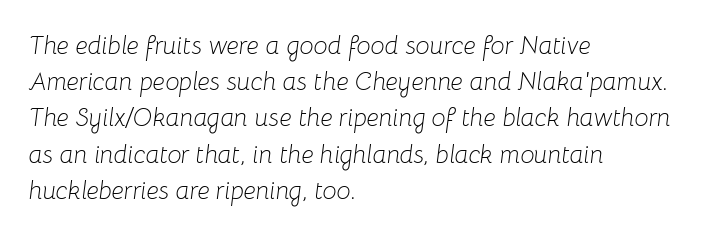
This is oblique type, the kind used for emphasis or titles. Tracking here is standard; glyphs follow each other at the usual distance. Compared with a typical body face, this is equally light or lighter still. The lines are quadded left.
